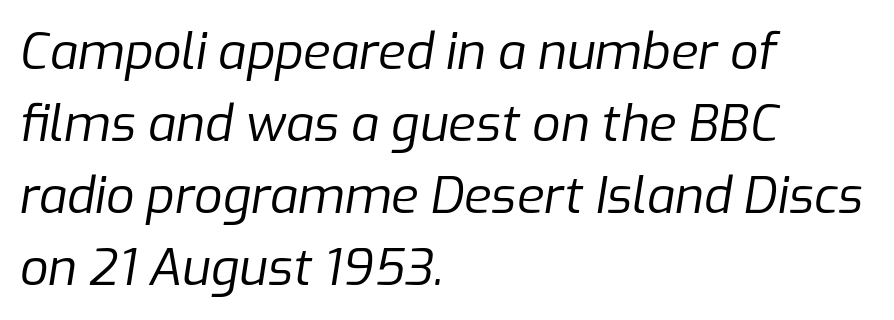
{"italic": "yes", "lean": "right", "slant_degrees": 9, "bold": "no", "weight": "regular", "width": "normal", "stroke_contrast": "low", "x_height": "medium", "monospaced": "no", "underline": "no", "align": "left", "line_spacing": "normal", "line_spacing_ratio": 1.44, "letter_spacing": "normal", "letter_spacing_em": 0.0, "glyph_px": 50}
